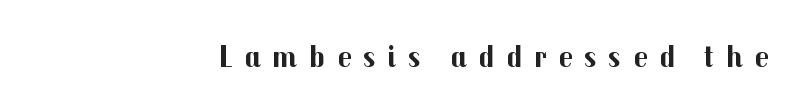
Notice how the passage keeps a crisp vertical edge on the right only. I'd describe the lettering as bold — thick and assertive. Words float on clear page, feet unadorned. This rendering widens character spacing well past its baseline value. The font family rendered here belongs to the sans-serif group. Italic? Not at all — the glyphs are vertical.
